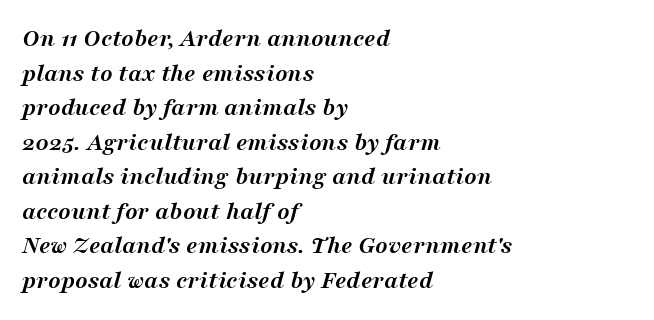
The rendering uses a bold face; every stroke is thick and dark. The paragraph has a hard left edge and a soft right edge. Rendered with sloped, italic letterforms. Bare-footed words on every line. Quick note: interline space is typical. These lines keep a tight, regular rhythm from letter to letter.
